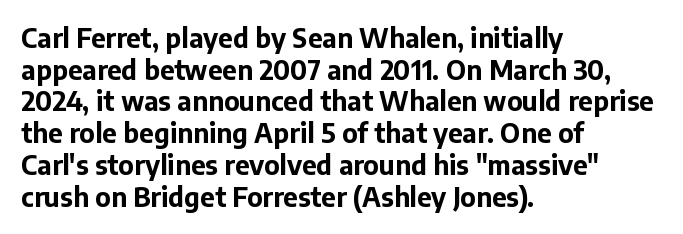
{"italic": "no", "bold": "yes", "underline": "no", "align": "left", "line_spacing_ratio": 1.22, "letter_spacing": "normal", "letter_spacing_em": 0.0, "glyph_px": 26}
